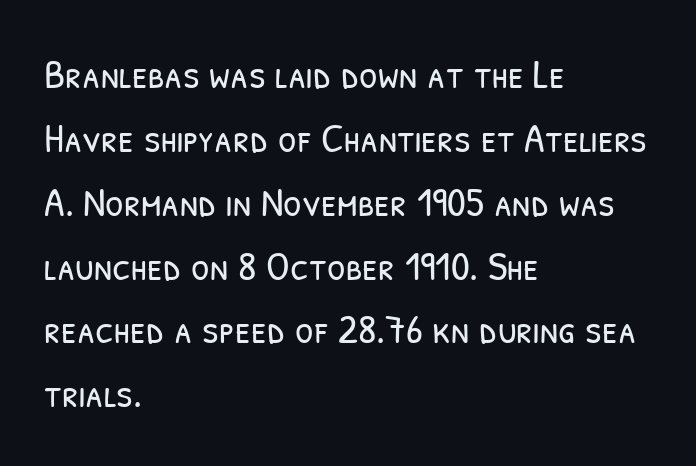
Q: Is the text bold? A: No.
Q: Is the typeface a serif or a sans-serif typeface? A: Sans-serif.
Q: Is the text underlined? A: No.
Q: How is the paragraph aligned? A: Left-aligned.
Q: Is the spacing between letters normal or unusually wide? A: Normal.
Q: Is the spacing between lines tight, normal or loose? A: Normal.
Q: Width (condensed, normal, or wide)? A: Condensed.
Q: Stroke contrast? A: Low.
Q: x-height? A: Medium.
Q: Monospaced? A: No.
